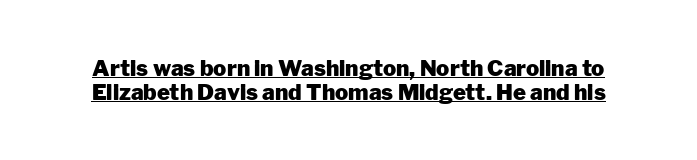
Check the space under the baseline: a stroke is drawn there. A dark, heavy texture on the line: the type is bold. Is the letter spacing exaggerated? No — it looks like the ordinary default. This is the regular roman posture of the typeface. A typesetter would call this leading minimal, almost set solid.
